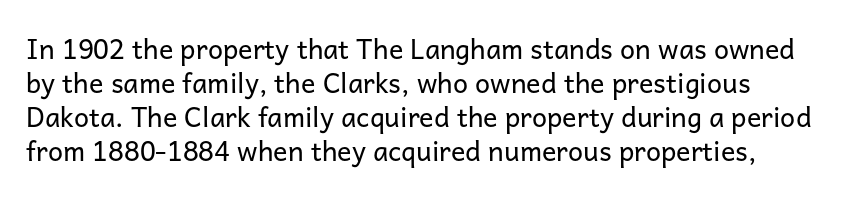
The image shows 27 px text type, upright; set normal line spacing (1.26x), normal letter spacing, not underlined.
